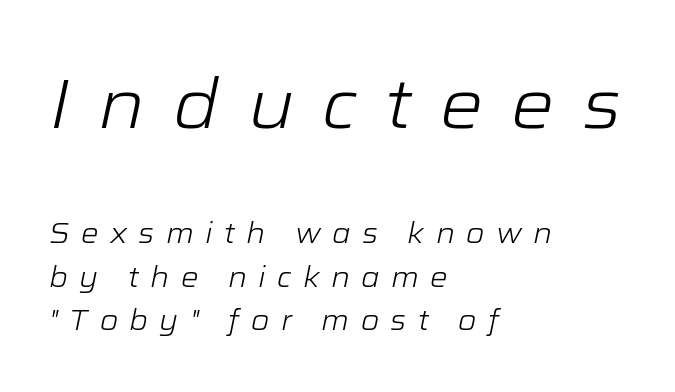
Is this a fixed-width face? No — the glyphs have proportional, varying widths. The gap between lines stays unmarked. Is there much room between lines? A standard amount, neither cramped nor airy. You can tell it's italic because the verticals aren't actually vertical. Large over small — that's the arrangement of the two blocks here. Display-style spreading of the glyphs; the letterfit is very open.
